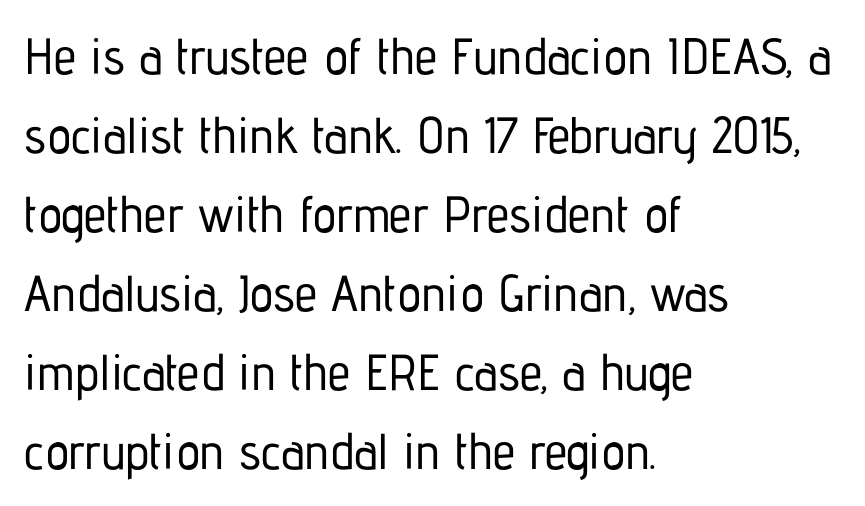
{"serif": "no", "italic": "no", "width": "condensed", "stroke_contrast": "low", "x_height": "medium", "monospaced": "no", "underline": "no", "align": "left", "line_spacing": "normal", "line_spacing_ratio": 1.55, "letter_spacing": "normal", "letter_spacing_em": 0.0, "glyph_px": 51}
